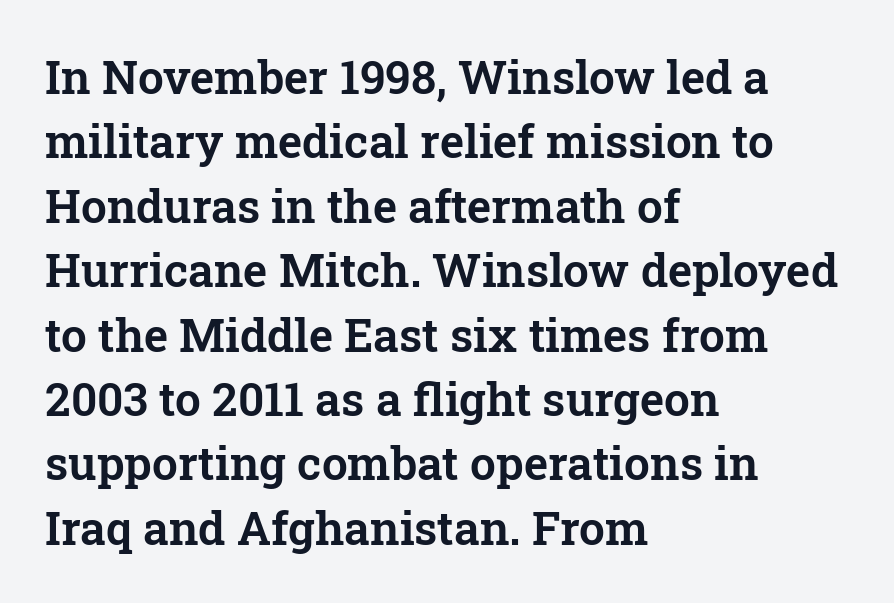
Q: Is the text italic (slanted)? A: No, it is upright.
Q: Is the typeface a serif or a sans-serif typeface? A: Serif.
Q: Is the text underlined? A: No.
Q: How is the paragraph aligned? A: Left-aligned.
Q: Is the spacing between letters normal or unusually wide? A: Normal.
Q: Is the spacing between lines tight, normal or loose? A: Normal.
Q: Width (condensed, normal, or wide)? A: Normal.
Q: Stroke contrast? A: Low.
Q: x-height? A: Medium.
Q: Monospaced? A: No.
